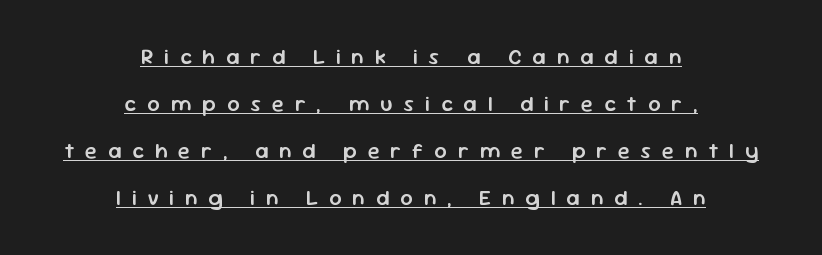
{"italic": "no", "bold": "semi", "underline": "yes", "align": "center", "line_spacing": "loose", "line_spacing_ratio": 2.14, "letter_spacing": "wide", "letter_spacing_em": 0.49, "glyph_px": 22}
